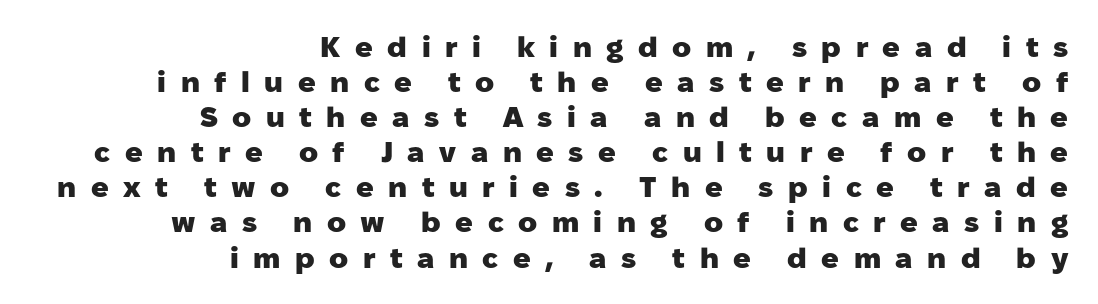
The type is letterspaced generously, with wide tracking. Short and long lines alike share a common ending point at right. The glyphs are unaccompanied by any horizontal stroke below them. The face used here has the dense, thick strokes of a bold. The typeface chosen for these lines omits serifs. A typesetter would mark this as roman, not italic.
